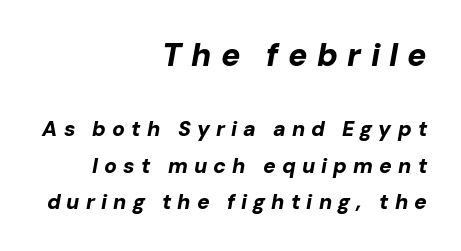
{"italic": "yes", "lean": "right", "slant_degrees": 10, "bold": "yes", "weight": "bold", "width": "normal", "stroke_contrast": "low", "x_height": "medium", "monospaced": "no", "underline": "no", "align": "right", "line_spacing_ratio": 1.74, "letter_spacing": "wide", "letter_spacing_em": 0.29, "larger_block": "first", "size_ratio": 1.52, "glyph_px": 32}
